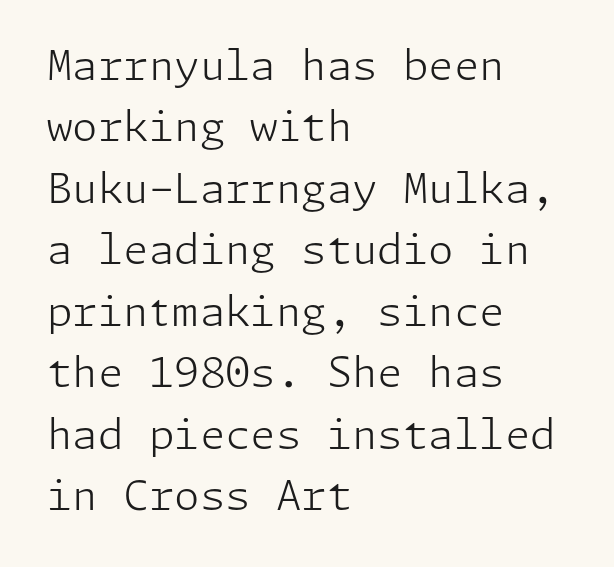
The image shows 41 px light sans-serif type, upright; set left-aligned, normal line spacing (1.5x), normal letter spacing, not underlined; low stroke contrast and a medium x-height.
